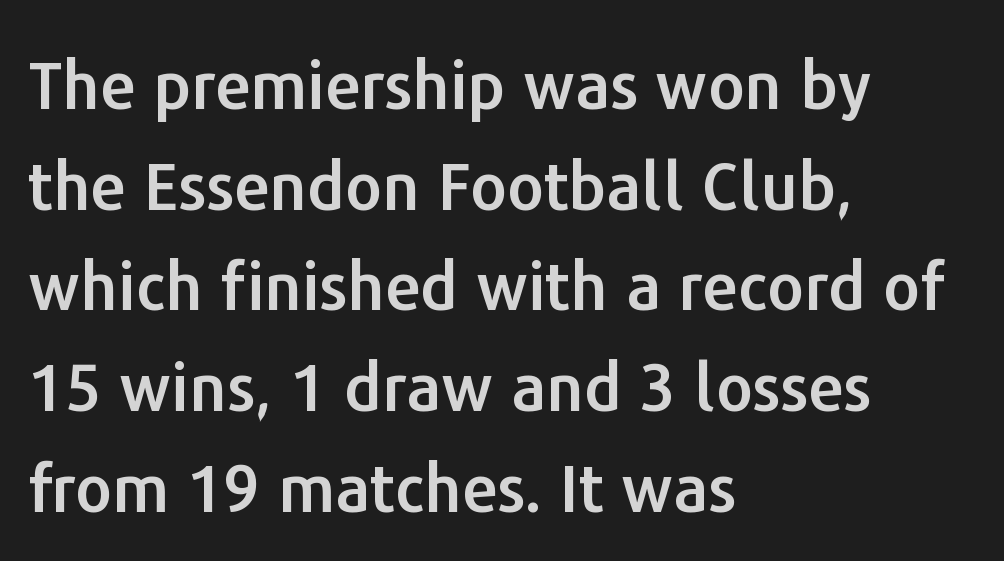
The image shows 65 px sans-serif type, upright; set left-aligned, normal line spacing (1.55x), normal letter spacing, not underlined; low stroke contrast and a medium x-height.
